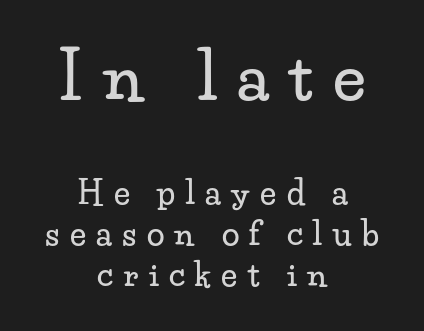
Think of a printed novel: that variable character pitch is what you see here. The axis of the letterforms is exactly vertical. The face used here appears at its bigger size in the upper chunk. Just letters on the line, the space beneath them empty.
